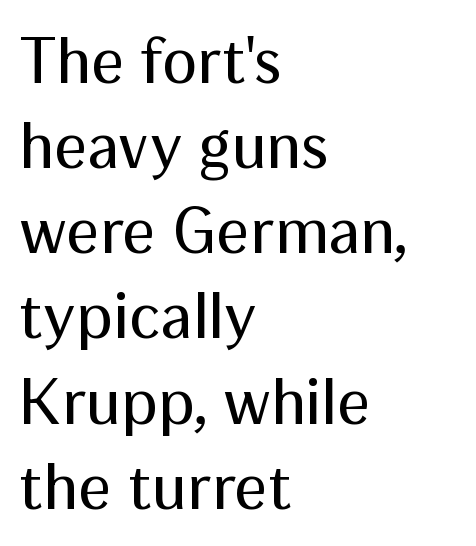
{"serif": "no", "italic": "no", "bold": "no", "weight": "regular", "width": "normal", "stroke_contrast": "medium", "x_height": "medium", "monospaced": "no", "underline": "no", "align": "left", "line_spacing": "normal", "line_spacing_ratio": 1.29, "letter_spacing": "normal", "letter_spacing_em": 0.0, "glyph_px": 66}
